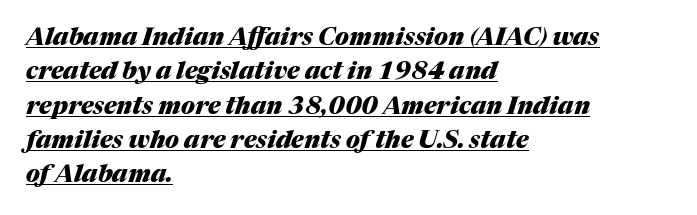
The passage shown is emphatically bold. There's an unmistakable incline to the writing here. Descenders here cross a horizontal rule under the line. In terms of leading, this rendering sits right in the middle. The typesetter chose a ragged-right arrangement here. These lines keep a tight, regular rhythm from letter to letter.
